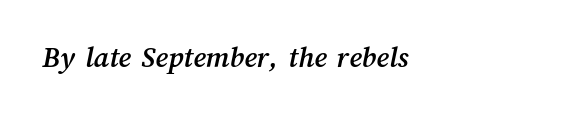
Q: Is the text underlined? A: No.
Q: How is the paragraph aligned? A: Left-aligned.
Q: Is the spacing between letters normal or unusually wide? A: Normal.
Q: Width (condensed, normal, or wide)? A: Normal.
Q: Stroke contrast? A: Medium.
Q: x-height? A: Medium.
Q: Monospaced? A: No.
